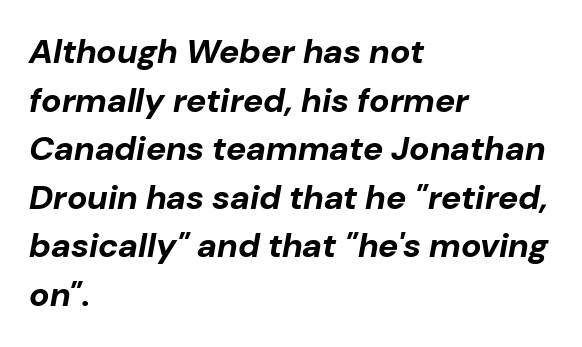
Rows of type keep a routine distance in the vertical direction. Honestly, the letter spacing is just normal — you wouldn't notice it. Heft: maximum for text — a bold. Letters rest on an invisible, unmarked baseline. Compared with ordinary roman type, these characters are visibly tilted. Leftover space on each line is placed entirely after the last word.
